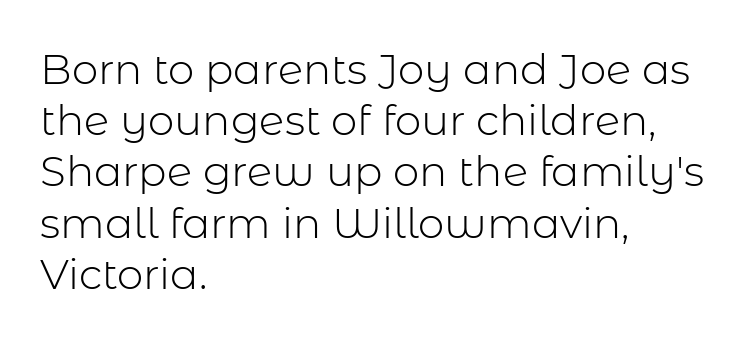
{"serif": "no", "italic": "no", "bold": "no", "weight": "light", "width": "normal", "stroke_contrast": "low", "x_height": "medium", "monospaced": "no", "underline": "no", "align": "left", "line_spacing_ratio": 1.22, "letter_spacing": "normal", "letter_spacing_em": 0.0, "glyph_px": 42}
